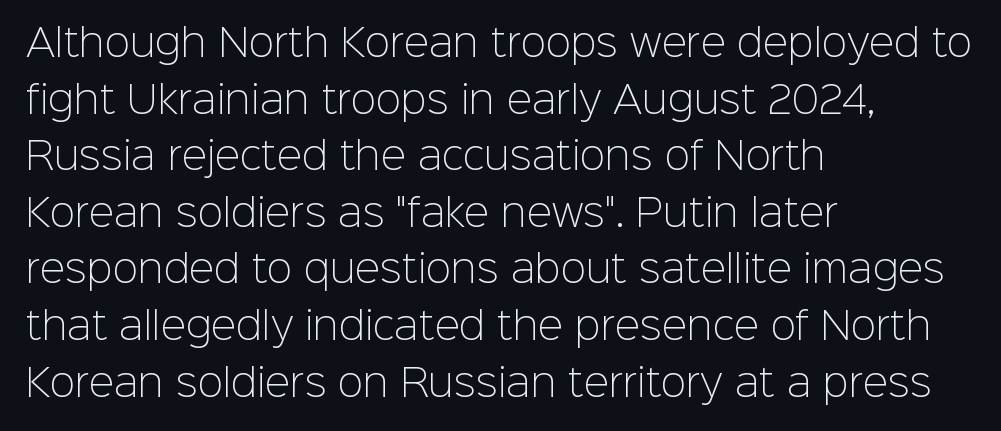
{"serif": "no", "italic": "no", "bold": "no", "weight": "light", "width": "normal", "stroke_contrast": "low", "x_height": "medium", "monospaced": "no", "underline": "no", "align": "left", "line_spacing": "normal", "line_spacing_ratio": 1.49, "letter_spacing": "normal", "letter_spacing_em": 0.0, "glyph_px": 38}
